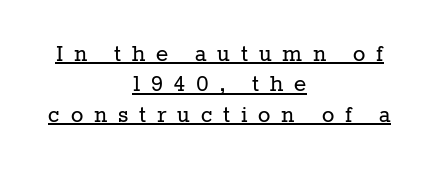
Heaviness? Minimal to ordinary, like unemphasized prose. Looks like someone drew a line under every word here. The typography opts for an upright posture over an oblique one. The horizontal fit of the characters is loose and conspicuously gappy. Compared with a flush-left layout, this one balances lines on the center instead.
